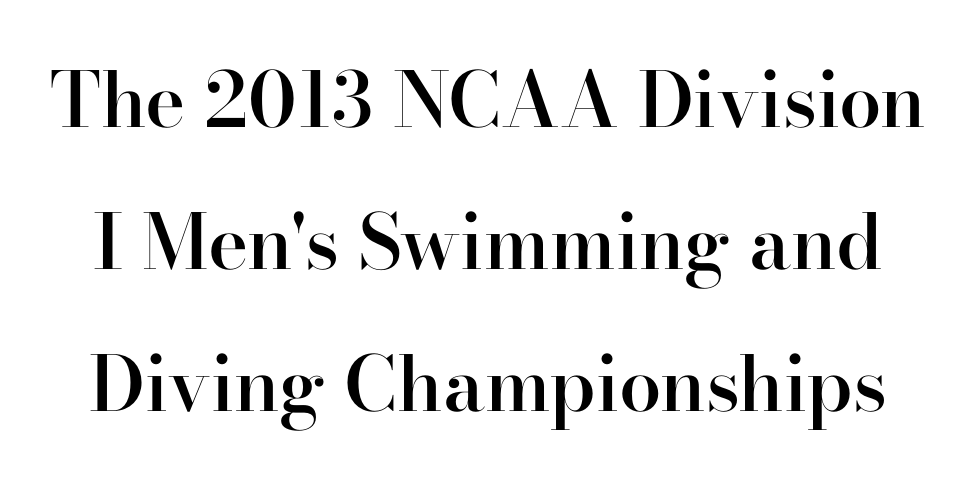
{"serif": "yes", "italic": "no", "bold": "semi", "weight": "semibold", "width": "normal", "stroke_contrast": "high", "x_height": "small", "monospaced": "no", "underline": "no", "line_spacing_ratio": 1.87, "letter_spacing": "normal", "letter_spacing_em": 0.0, "glyph_px": 76}
